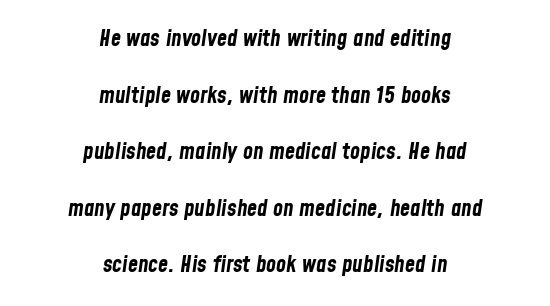
Short and long lines alike share a common midpoint. Heft: maximum for text — a bold. Characters follow at the spacing the type designer built in. Tall strokes in this sample are angled rather than plumb.
